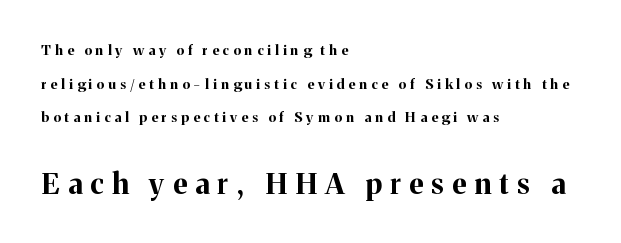
{"serif": "yes", "italic": "no", "bold": "yes", "weight": "bold", "width": "normal", "stroke_contrast": "medium", "x_height": "medium", "monospaced": "no", "underline": "no", "align": "left", "line_spacing": "loose", "line_spacing_ratio": 2.4, "letter_spacing": "wide", "letter_spacing_em": 0.29, "larger_block": "second", "size_ratio": 2.07, "glyph_px": 29}
